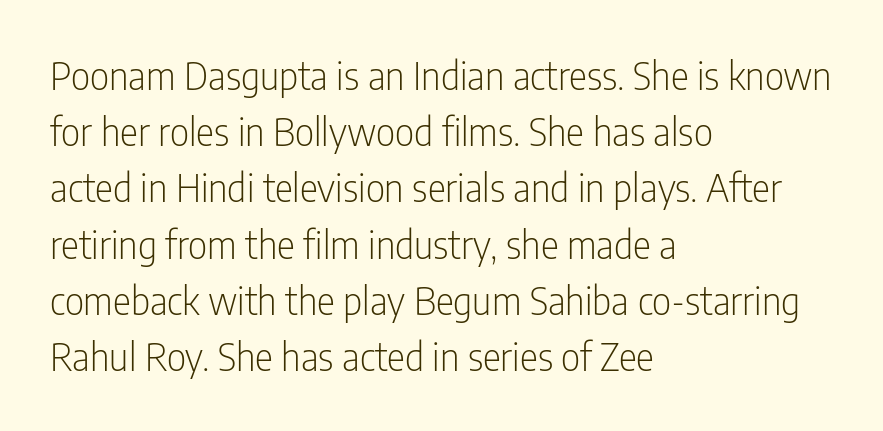
The image shows 38 px light, condensed sans-serif type, upright; set left-aligned, normal line spacing (1.48x), normal letter spacing, not underlined; low stroke contrast and a medium x-height.
